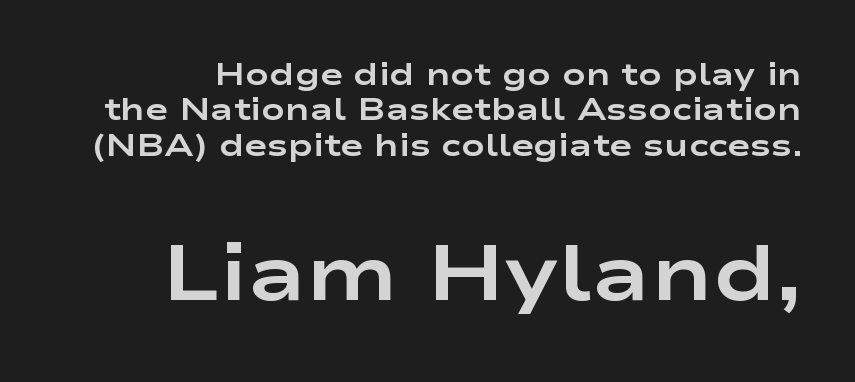
Q: Is the text bold? A: Yes.
Q: Is the text italic (slanted)? A: No, it is upright.
Q: Is the typeface a serif or a sans-serif typeface? A: Sans-serif.
Q: Is the text underlined? A: No.
Q: Is the spacing between letters normal or unusually wide? A: Normal.
Q: Is the spacing between lines tight, normal or loose? A: Tight.
Q: Which block of text is set in a larger size, the first (top) or the second (bottom)? A: The second (bottom) one.
Q: Width (condensed, normal, or wide)? A: Wide.
Q: Stroke contrast? A: Low.
Q: x-height? A: Medium.
Q: Monospaced? A: No.
